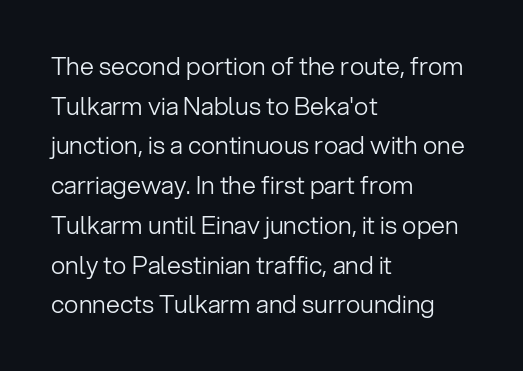
Q: Is the text bold? A: No.
Q: Is the text italic (slanted)? A: No, it is upright.
Q: Is the text underlined? A: No.
Q: How is the paragraph aligned? A: Left-aligned.
Q: Is the spacing between letters normal or unusually wide? A: Normal.
Q: Is the spacing between lines tight, normal or loose? A: Normal.
